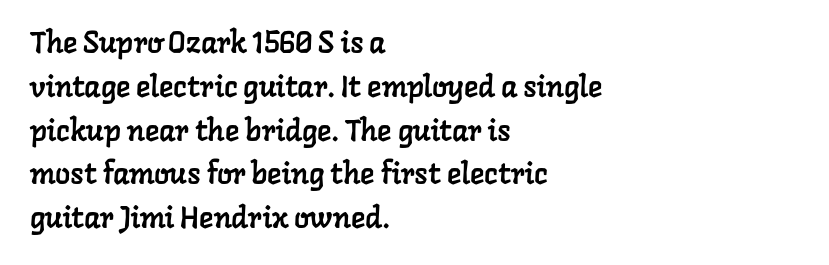
{"serif": "yes", "width": "normal", "stroke_contrast": "low", "x_height": "medium", "monospaced": "no", "underline": "no", "align": "left", "line_spacing": "normal", "line_spacing_ratio": 1.46, "letter_spacing": "normal", "letter_spacing_em": 0.0, "glyph_px": 30}
